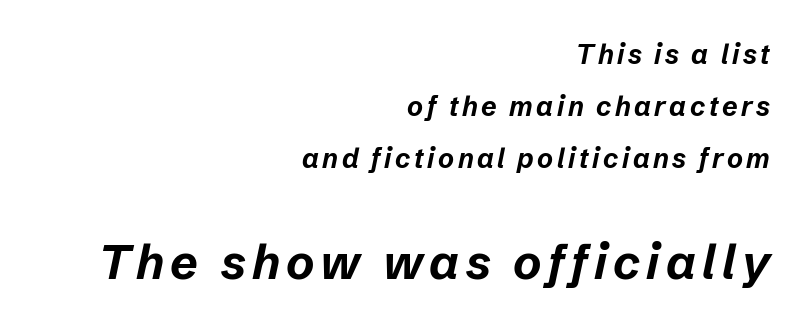
{"italic": "yes", "lean": "right", "slant_degrees": 12, "bold": "yes", "weight": "bold", "width": "normal", "stroke_contrast": "low", "x_height": "medium", "monospaced": "no", "underline": "no", "align": "right", "line_spacing": "loose", "line_spacing_ratio": 1.93, "larger_block": "second", "size_ratio": 1.78, "glyph_px": 48}
